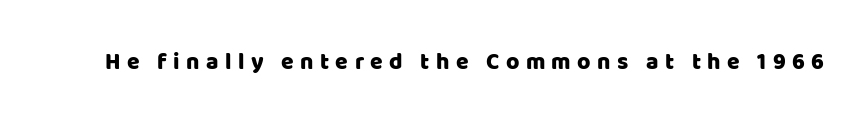
The image shows 23 px text type, upright; set unusually wide letter spacing (+0.28 em), not underlined.
